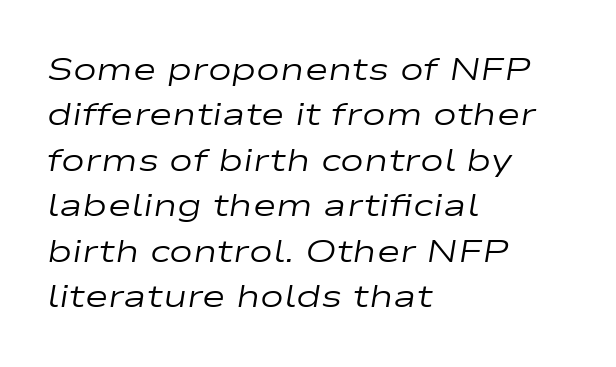
Q: Is the text bold? A: No.
Q: Is the text italic (slanted)? A: Yes, it leans right by about 9 degrees.
Q: Is the text underlined? A: No.
Q: How is the paragraph aligned? A: Left-aligned.
Q: Is the spacing between letters normal or unusually wide? A: Normal.
Q: Is the spacing between lines tight, normal or loose? A: Normal.
Q: Width (condensed, normal, or wide)? A: Wide.
Q: Stroke contrast? A: Low.
Q: x-height? A: Medium.
Q: Monospaced? A: No.
